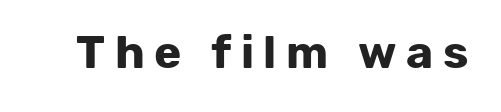
The baseline area is clear. Tall strokes in this sample are plumb rather than angled. The type is letterspaced generously, with wide tracking. These lines are rendered in a variable-pitch font. A typesetter would label this face a sans. Typesetter's note: full bold, strokes at maximum text heaviness.
